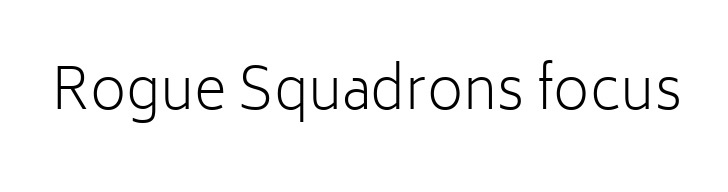
{"serif": "no", "italic": "no", "bold": "no", "weight": "light", "width": "normal", "stroke_contrast": "low", "x_height": "medium", "monospaced": "no", "underline": "no", "letter_spacing": "normal", "letter_spacing_em": 0.0, "glyph_px": 56}
